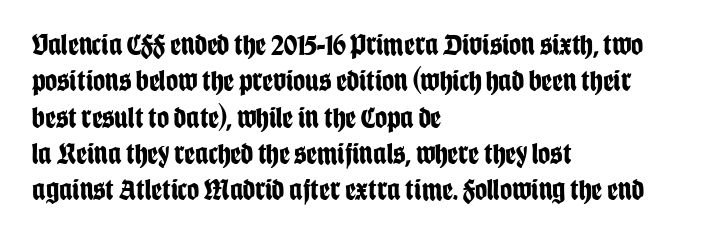
{"serif": "no", "italic": "no", "bold": "yes", "weight": "bold", "width": "condensed", "stroke_contrast": "low", "x_height": "large", "monospaced": "no", "underline": "no", "align": "left", "line_spacing_ratio": 1.21, "letter_spacing": "normal", "letter_spacing_em": 0.0, "glyph_px": 30}
